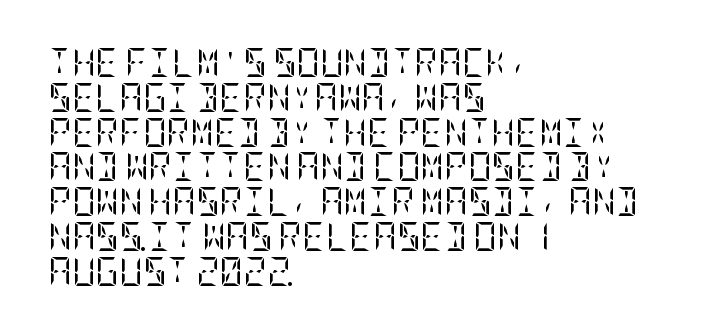
{"serif": "yes", "italic": "no", "bold": "no", "weight": "regular", "width": "condensed", "stroke_contrast": "low", "x_height": "large", "underline": "no", "align": "left", "line_spacing_ratio": 1.2, "letter_spacing": "normal", "letter_spacing_em": 0.0, "glyph_px": 29}
